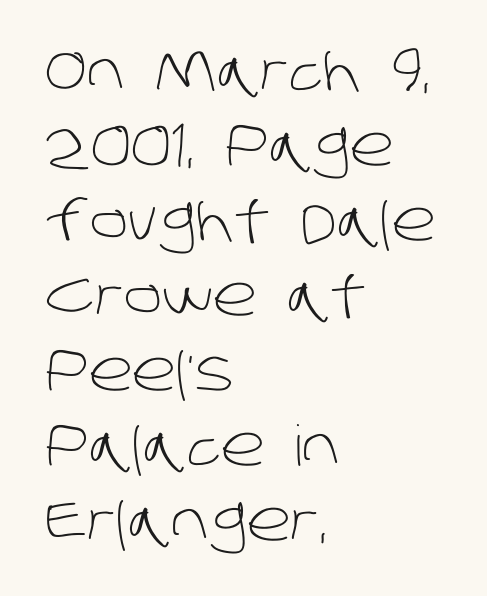
The image shows 56 px light sans-serif type; set left-aligned, normal line spacing (1.34x), normal letter spacing, not underlined; low stroke contrast and a large x-height.
